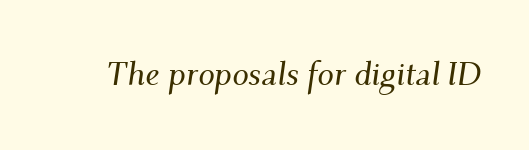
The image shows 33 px serif type, italic (leaning right); set normal letter spacing, not underlined; medium stroke contrast and a small x-height.
